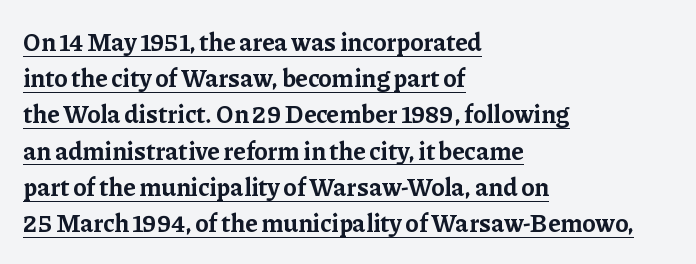
The face used here has the dense, thick strokes of a bold. One glance says typical: line gaps are just what's usual. In terms of posture, this sample is upright. In CSS terms this would be text-align: left.
